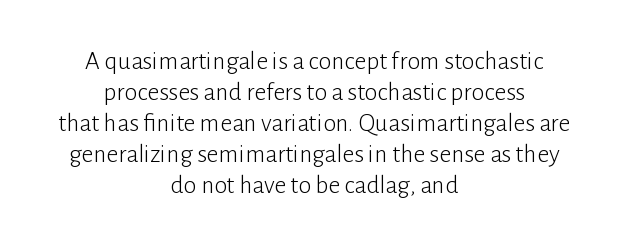
Q: Is the text bold? A: No.
Q: Is the text italic (slanted)? A: No, it is upright.
Q: Is the text underlined? A: No.
Q: How is the paragraph aligned? A: Centered.
Q: Is the spacing between letters normal or unusually wide? A: Normal.
